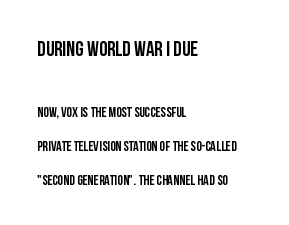
{"italic": "no", "bold": "yes", "underline": "no", "align": "left", "line_spacing": "loose", "line_spacing_ratio": 2.41, "letter_spacing": "normal", "letter_spacing_em": 0.0, "larger_block": "first", "size_ratio": 1.5, "glyph_px": 21}
